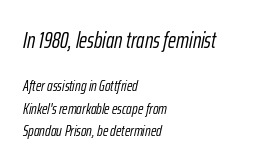
Ink coverage per letter is moderate at most. The designer gave the opening block more size than the closing block. If you drew a ruler down the left edge, every line would touch it. The designer left line spacing at the default. Letters rest on an invisible, unmarked baseline.
